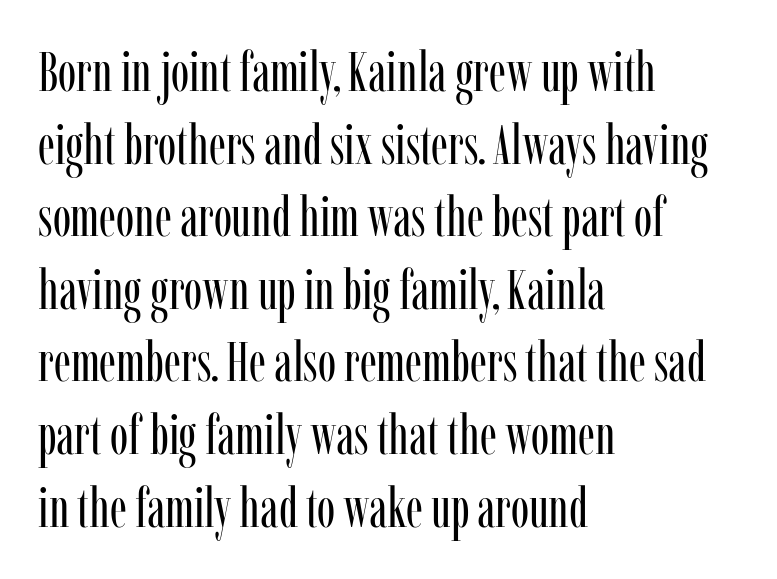
Heft: none added — not bold. The vertical gap from one line to the next is medium. This rendering employs a face with finishing strokes, i.e., a serif. How are the letters spaced? Ordinarily, with no added tracking. These lines were composed using upright roman letters.
